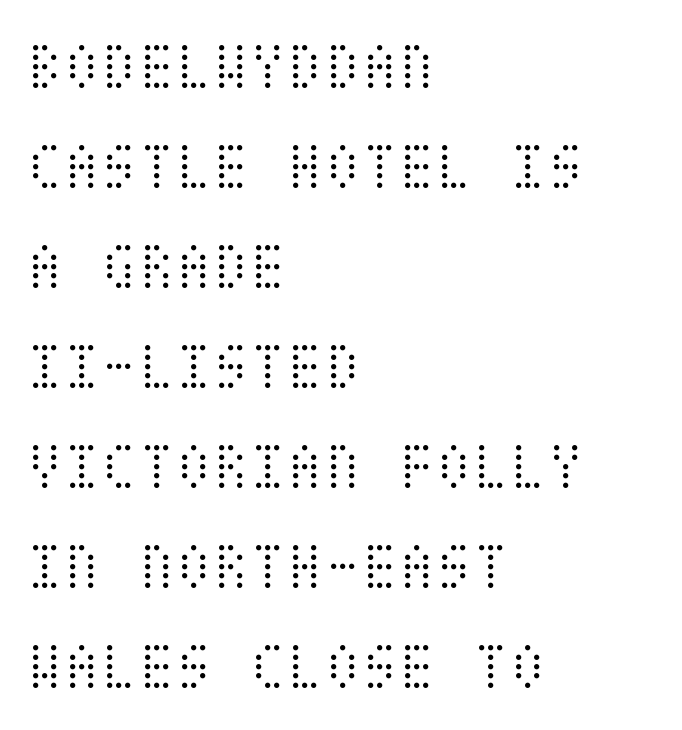
{"italic": "no", "bold": "no", "weight": "light", "width": "condensed", "stroke_contrast": "medium", "x_height": "large", "underline": "no", "align": "left", "line_spacing": "normal", "line_spacing_ratio": 1.47, "letter_spacing": "normal", "letter_spacing_em": 0.0, "glyph_px": 68}
